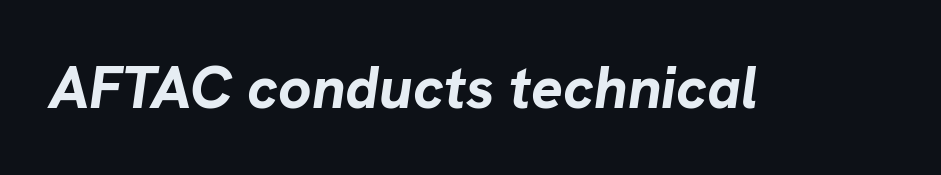
The image shows 59 px bold type, italic (leaning right); set normal letter spacing, not underlined; low stroke contrast and a medium x-height.
